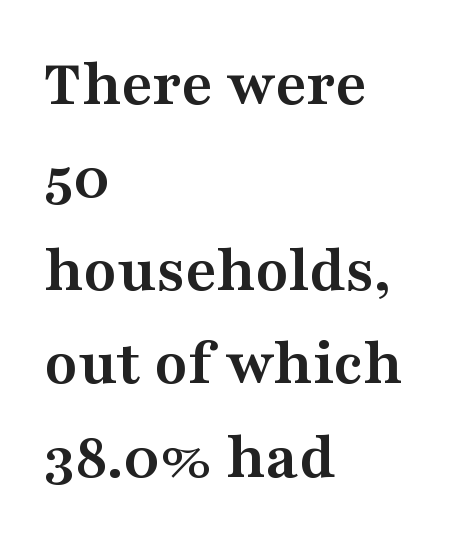
Q: Is the text bold? A: Yes.
Q: Is the text italic (slanted)? A: No, it is upright.
Q: Is the typeface a serif or a sans-serif typeface? A: Serif.
Q: Is the text underlined? A: No.
Q: How is the paragraph aligned? A: Left-aligned.
Q: Is the spacing between letters normal or unusually wide? A: Normal.
Q: Is the spacing between lines tight, normal or loose? A: Normal.
Q: Width (condensed, normal, or wide)? A: Wide.
Q: Stroke contrast? A: Medium.
Q: x-height? A: Medium.
Q: Monospaced? A: No.
